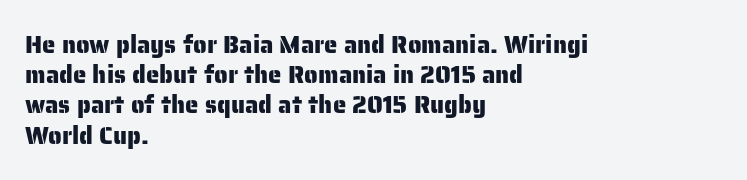
The image shows 24 px text type, upright; set left-aligned, normal line spacing (1.26x), normal letter spacing, not underlined.
